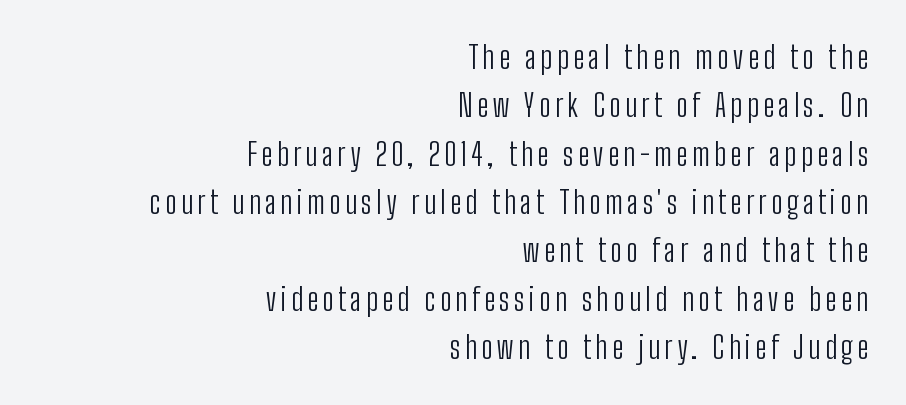
Vertical stems look standard width or narrower in stroke. The paragraph shown leans on its right margin. A clean baseline with only descenders dipping below it. The letters advance in unequal steps, a hallmark of proportional type. Ascenders rise straight up at ninety degrees. This rendering employs a face without finishing strokes, i.e., a sans-serif.
